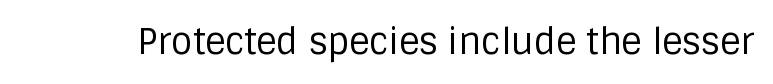
The image shows 35 px regular-weight sans-serif type, upright; set normal letter spacing, not underlined; low stroke contrast and a large x-height.
